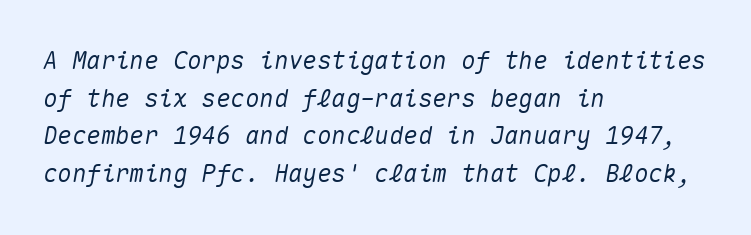
Students, observe: this is what conventionally led text looks like. The zone under the glyphs is completely vacant. A student would call this left alignment; a typographer would say flush left, rag right. Slant detected: the letters are inclined. Each word holds together tightly as a unit, with standard inter-letter gaps.
